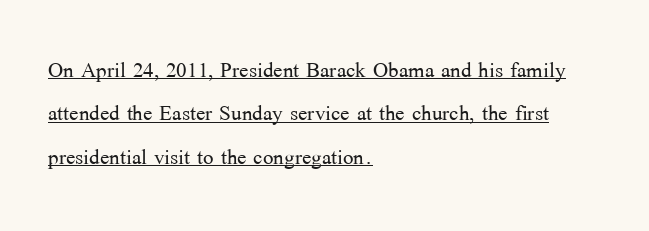
Q: Is the text bold? A: No.
Q: Is the text italic (slanted)? A: No, it is upright.
Q: Is the typeface a serif or a sans-serif typeface? A: Serif.
Q: Is the text underlined? A: Yes.
Q: How is the paragraph aligned? A: Left-aligned.
Q: Is the spacing between letters normal or unusually wide? A: Normal.
Q: Is the spacing between lines tight, normal or loose? A: Normal.
Q: Width (condensed, normal, or wide)? A: Normal.
Q: Stroke contrast? A: Medium.
Q: x-height? A: Medium.
Q: Monospaced? A: No.
